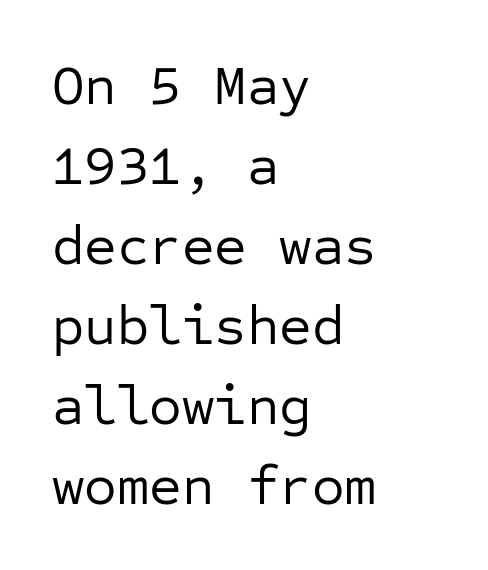
{"serif": "no", "italic": "no", "bold": "no", "weight": "regular", "width": "normal", "stroke_contrast": "low", "x_height": "medium", "monospaced": "yes", "underline": "no", "align": "left", "line_spacing": "normal", "line_spacing_ratio": 1.43, "letter_spacing": "normal", "letter_spacing_em": 0.0, "glyph_px": 56}
